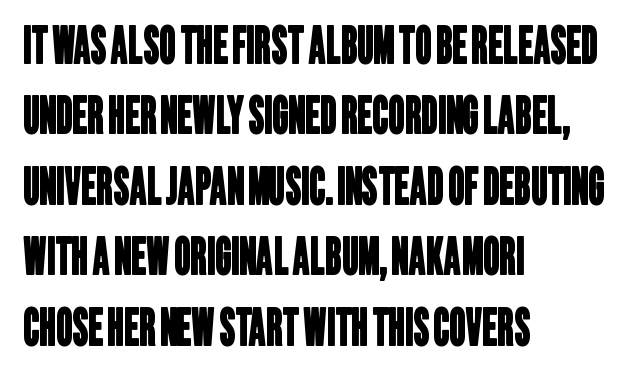
The image shows 51 px condensed sans-serif type; set left-aligned, normal line spacing (1.38x), normal letter spacing, not underlined; low stroke contrast and a large x-height.
